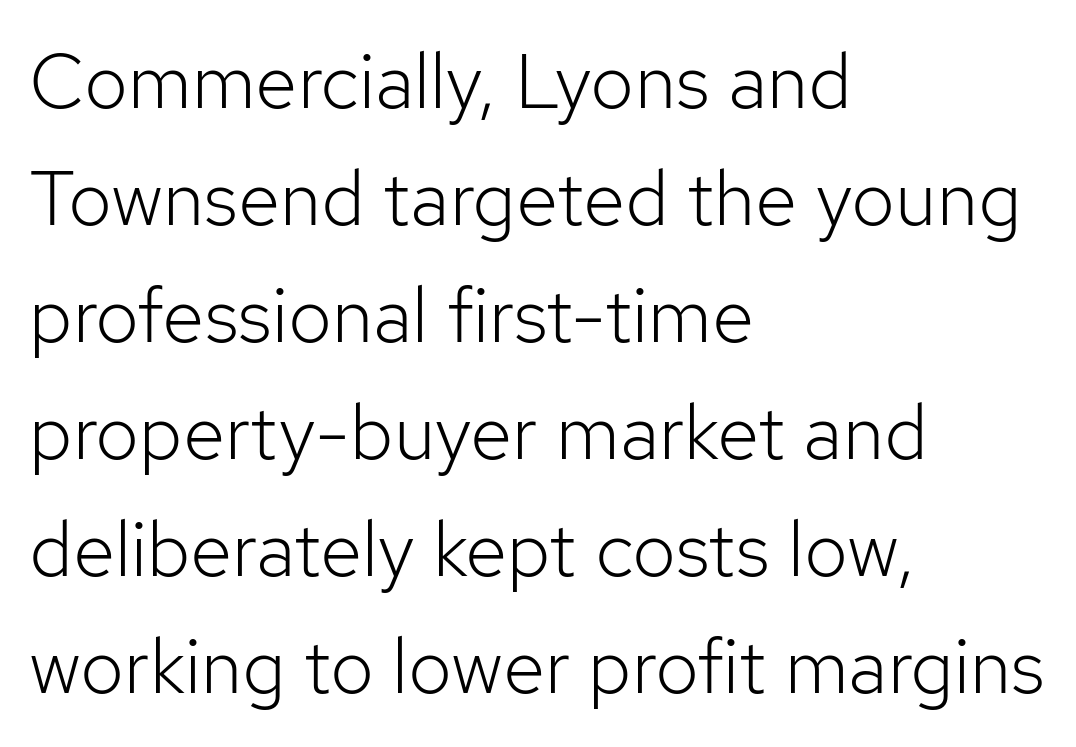
Q: Is the text bold? A: No.
Q: Is the text italic (slanted)? A: No, it is upright.
Q: Is the typeface a serif or a sans-serif typeface? A: Sans-serif.
Q: Is the text underlined? A: No.
Q: How is the paragraph aligned? A: Left-aligned.
Q: Is the spacing between letters normal or unusually wide? A: Normal.
Q: Is the spacing between lines tight, normal or loose? A: Normal.
Q: Width (condensed, normal, or wide)? A: Normal.
Q: Stroke contrast? A: Low.
Q: x-height? A: Medium.
Q: Monospaced? A: No.
